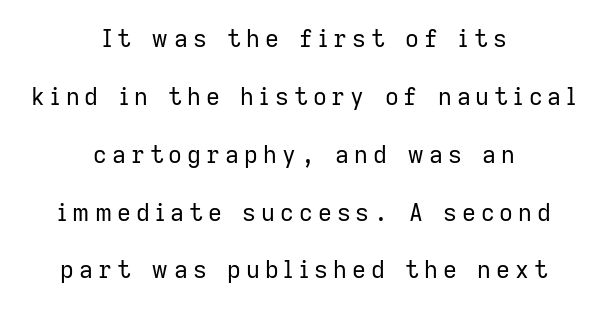
{"italic": "no", "bold": "no", "underline": "no", "align": "center", "line_spacing": "loose", "line_spacing_ratio": 2.41, "letter_spacing": "wide", "letter_spacing_em": 0.21, "glyph_px": 24}
